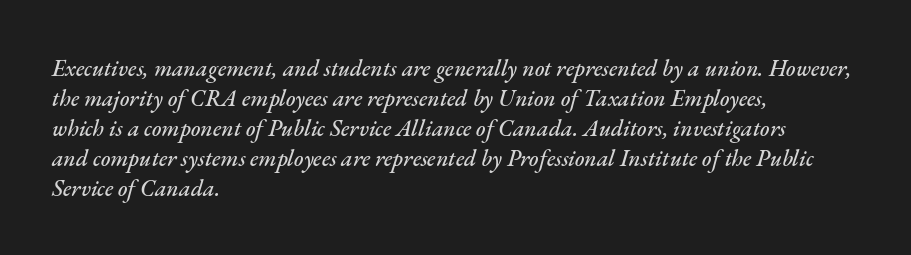
Q: Is the text italic (slanted)? A: Yes, it leans right by about 17 degrees.
Q: Is the text underlined? A: No.
Q: How is the paragraph aligned? A: Left-aligned.
Q: Is the spacing between letters normal or unusually wide? A: Normal.
Q: Is the spacing between lines tight, normal or loose? A: Normal.
